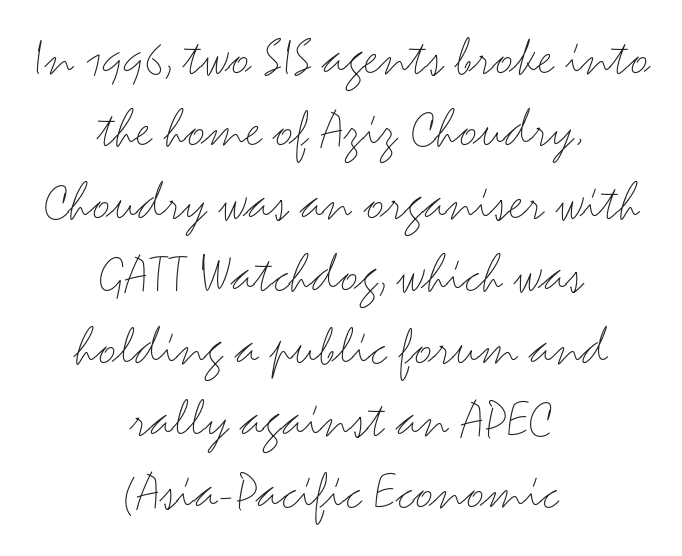
{"serif": "no", "bold": "no", "weight": "light", "width": "wide", "stroke_contrast": "medium", "x_height": "small", "monospaced": "no", "underline": "no", "align": "center", "line_spacing": "normal", "line_spacing_ratio": 1.27, "letter_spacing": "normal", "letter_spacing_em": 0.0, "glyph_px": 57}
